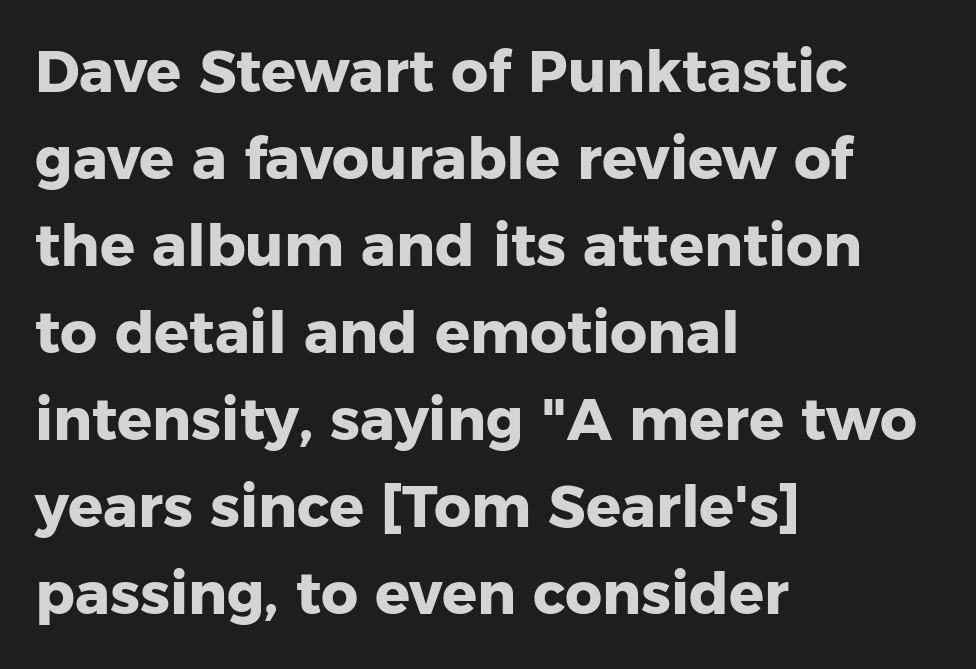
The rendering uses natural spacing where letterforms have individual widths. Every row of glyphs begins at an identical x-position on the left. Between one letter and the next there's only the usual sliver of space. The specimen reads as upright at a glance.
